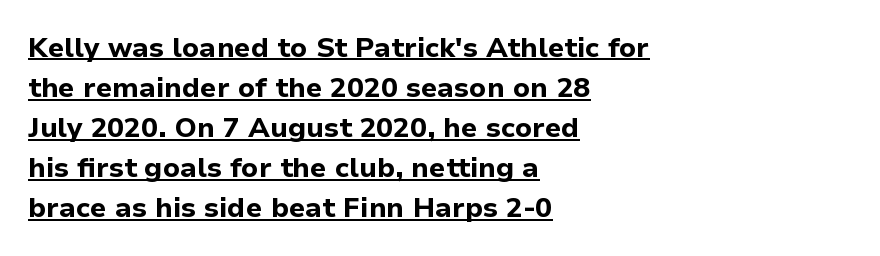
The image shows 28 px bold sans-serif type, upright; set left-aligned, normal line spacing (1.43x), normal letter spacing, underlined; low stroke contrast and a medium x-height.
